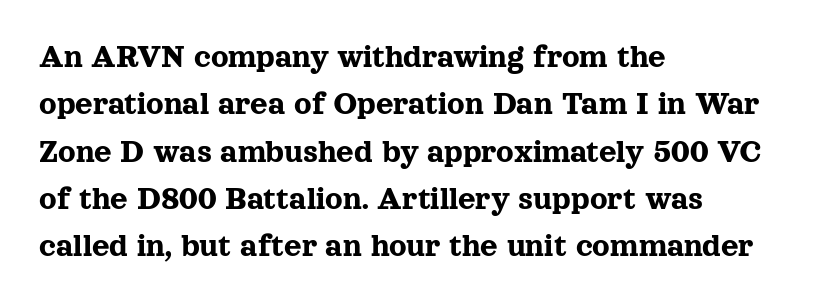
Q: Is the text italic (slanted)? A: No, it is upright.
Q: Is the typeface a serif or a sans-serif typeface? A: Serif.
Q: Is the text underlined? A: No.
Q: How is the paragraph aligned? A: Left-aligned.
Q: Is the spacing between letters normal or unusually wide? A: Normal.
Q: Is the spacing between lines tight, normal or loose? A: Normal.
Q: Width (condensed, normal, or wide)? A: Normal.
Q: x-height? A: Medium.
Q: Monospaced? A: No.
